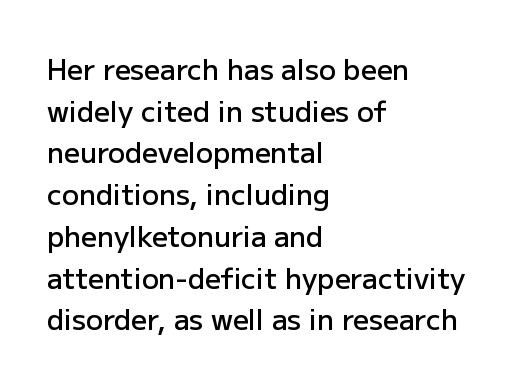
Is the type bold? Partly — it's a semibold, heavier than regular but not fully bold. Glance below the letters and you will spot only blank space. These lines keep a tight, regular rhythm from letter to letter. Do the characters align in a grid? No, the font is proportional. Observe the absence of serifs on each vertical stroke in this sample.
